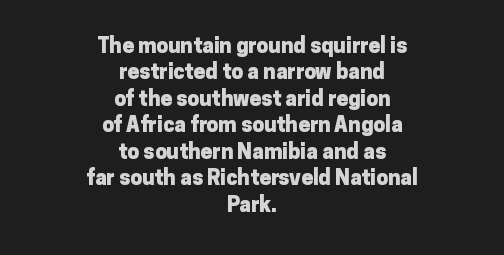
The image shows 21 px bold type, upright; set centered, normal line spacing (1.26x), normal letter spacing, not underlined.
